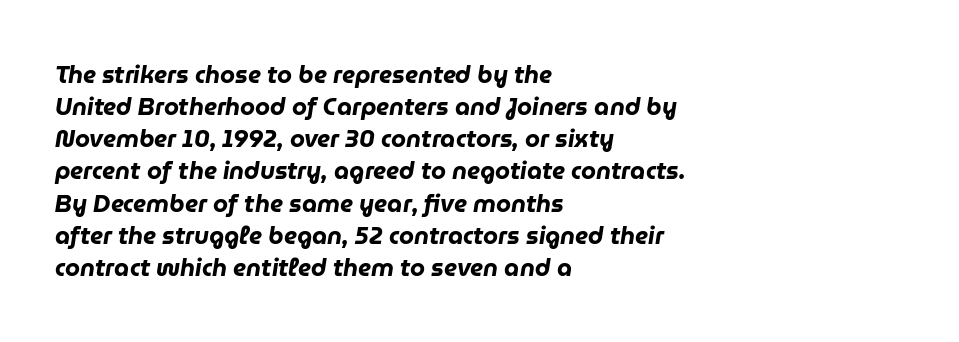
{"italic": "yes", "lean": "right", "slant_degrees": 9, "bold": "yes", "underline": "no", "align": "left", "line_spacing": "normal", "line_spacing_ratio": 1.34, "letter_spacing": "normal", "letter_spacing_em": 0.0, "glyph_px": 24}
